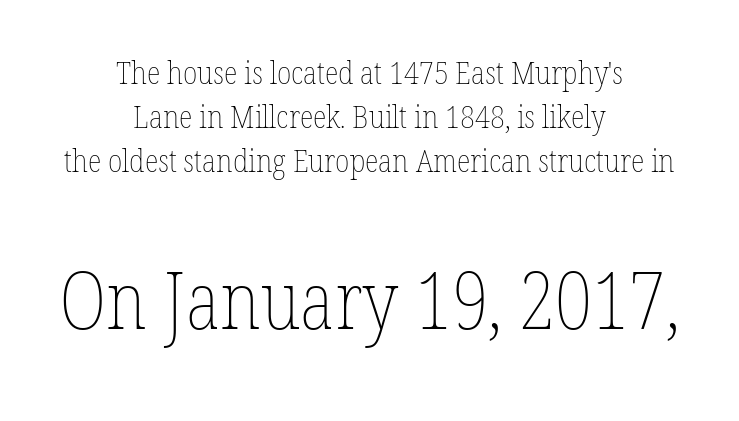
The image shows 79 px thin, condensed type, upright; set centered, normal line spacing (1.37x), normal letter spacing, not underlined; the second (bottom) block is 2.47x larger; low stroke contrast and a medium x-height.
